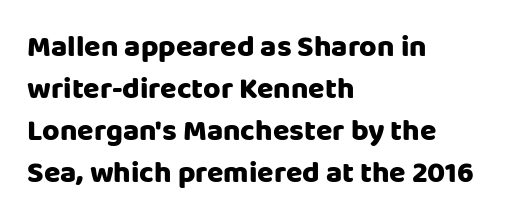
{"serif": "no", "italic": "no", "width": "normal", "stroke_contrast": "low", "x_height": "large", "monospaced": "no", "underline": "no", "align": "left", "line_spacing": "normal", "line_spacing_ratio": 1.4, "letter_spacing": "normal", "letter_spacing_em": 0.0, "glyph_px": 30}
